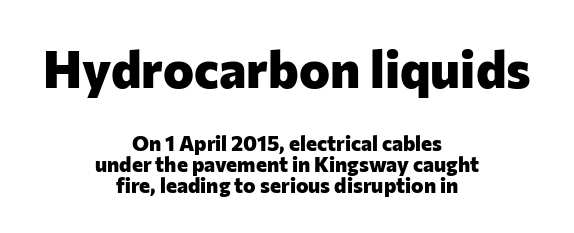
{"serif": "no", "italic": "no", "bold": "yes", "weight": "heavy", "width": "normal", "stroke_contrast": "low", "x_height": "medium", "monospaced": "no", "underline": "no", "align": "center", "line_spacing": "tight", "line_spacing_ratio": 1.0, "letter_spacing": "normal", "letter_spacing_em": 0.0, "larger_block": "first", "size_ratio": 2.48, "glyph_px": 52}
